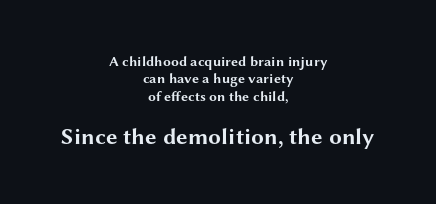
Q: Is the text bold? A: Yes.
Q: Is the text italic (slanted)? A: No, it is upright.
Q: Is the text underlined? A: No.
Q: How is the paragraph aligned? A: Centered.
Q: Is the spacing between letters normal or unusually wide? A: Normal.
Q: Which block of text is set in a larger size, the first (top) or the second (bottom)? A: The second (bottom) one.
